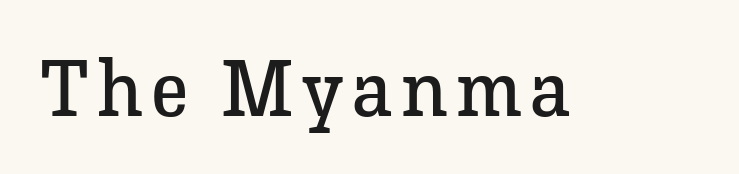
Old-style or modern, the face here clearly has serifs. No heavy texture on the line: the type isn't bold. Varying glyph widths throughout — classic text-font behaviour. Clear beneath every line of the passage. Designer's note — italics off, roman on.
